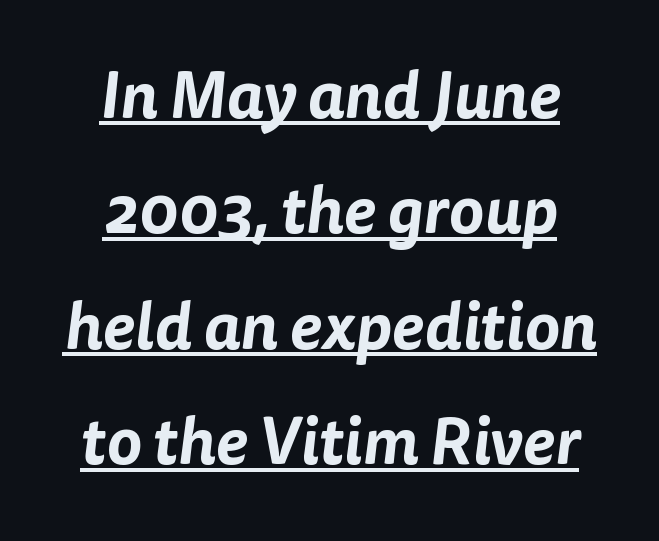
The image shows 66 px sans-serif type; set centered, line spacing 1.75x, normal letter spacing, underlined; low stroke contrast and a medium x-height.
